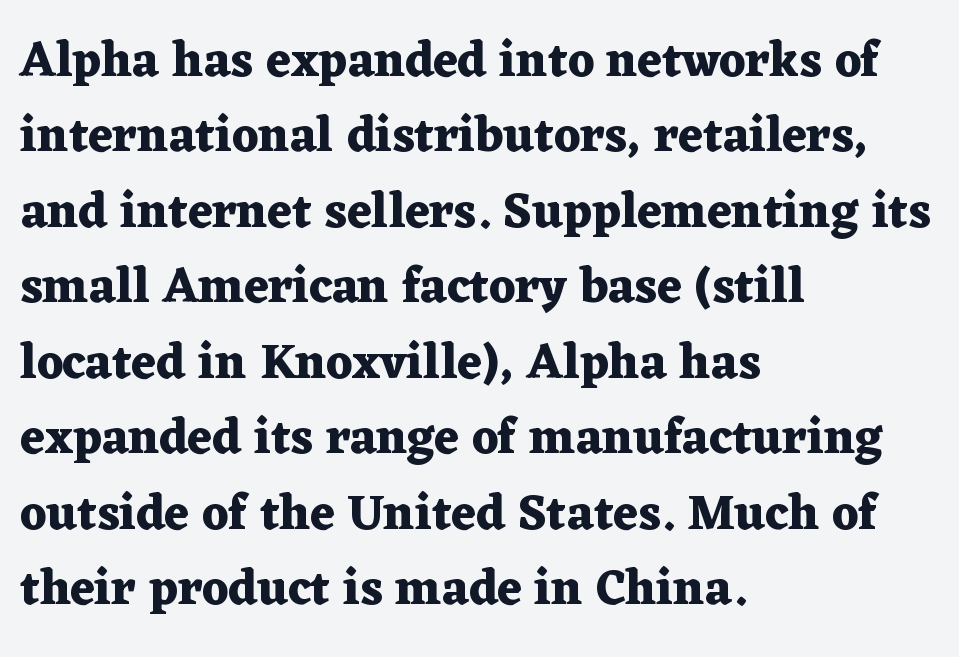
The lettering holds an erect, upright posture throughout. The baseline area is clear. You could not count columns in this text — the font is proportionally spaced. Short and long lines alike share a common starting point at left. Note: serifs present on the glyphs.
